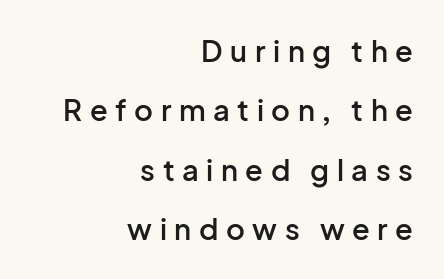
The image shows 29 px semibold sans-serif type, upright; set right-aligned, loose line spacing (2.05x), unusually wide letter spacing (+0.26 em), not underlined; low stroke contrast and a medium x-height.
